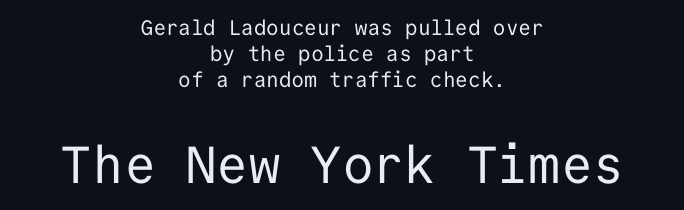
Q: Is the text bold? A: No.
Q: Is the text italic (slanted)? A: No, it is upright.
Q: Is the typeface a serif or a sans-serif typeface? A: Sans-serif.
Q: Is the text underlined? A: No.
Q: How is the paragraph aligned? A: Centered.
Q: Is the spacing between letters normal or unusually wide? A: Normal.
Q: Which block of text is set in a larger size, the first (top) or the second (bottom)? A: The second (bottom) one.
Q: Width (condensed, normal, or wide)? A: Normal.
Q: Stroke contrast? A: Low.
Q: x-height? A: Medium.
Q: Monospaced? A: Yes.
